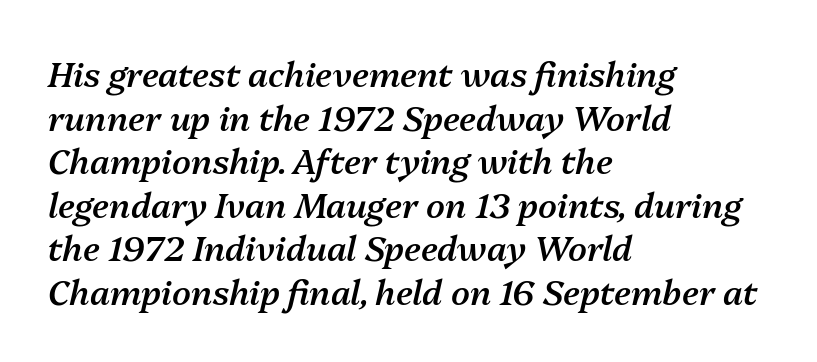
The image shows 34 px semibold type, italic (leaning right); set left-aligned, normal line spacing (1.28x), normal letter spacing, not underlined; medium stroke contrast and a medium x-height.
